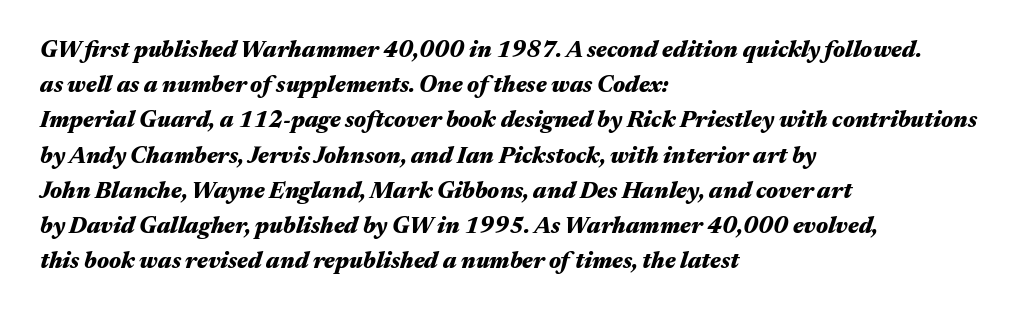
Q: Is the text bold? A: Yes.
Q: Is the text italic (slanted)? A: Yes, it leans right by about 17 degrees.
Q: Is the text underlined? A: No.
Q: How is the paragraph aligned? A: Left-aligned.
Q: Is the spacing between letters normal or unusually wide? A: Normal.
Q: Is the spacing between lines tight, normal or loose? A: Normal.
